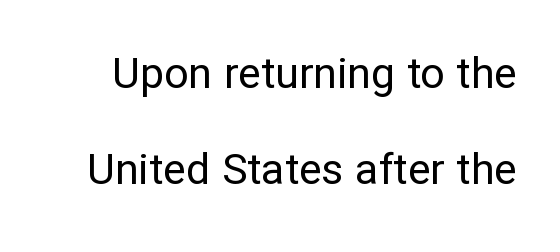
{"serif": "no", "italic": "no", "bold": "no", "weight": "regular", "width": "normal", "stroke_contrast": "low", "x_height": "medium", "monospaced": "no", "underline": "no", "line_spacing": "loose", "line_spacing_ratio": 2.24, "letter_spacing": "normal", "letter_spacing_em": 0.0, "glyph_px": 43}
